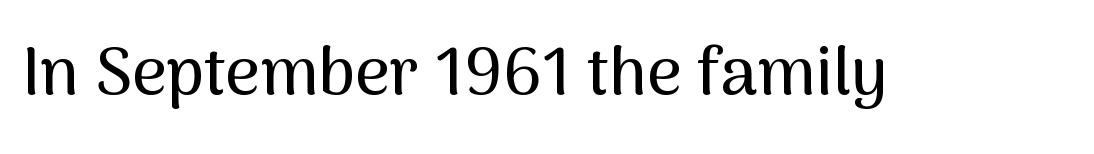
Q: Is the text italic (slanted)? A: No, it is upright.
Q: Is the typeface a serif or a sans-serif typeface? A: Sans-serif.
Q: Is the text underlined? A: No.
Q: Is the spacing between letters normal or unusually wide? A: Normal.
Q: Width (condensed, normal, or wide)? A: Normal.
Q: Stroke contrast? A: Medium.
Q: x-height? A: Medium.
Q: Monospaced? A: No.
